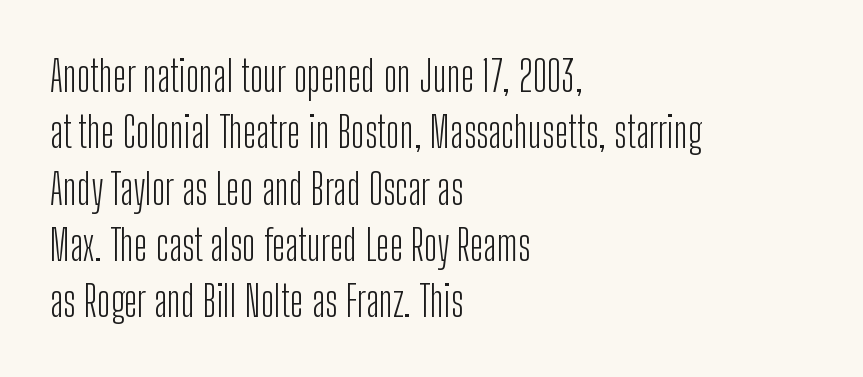
The image shows 42 px light, condensed sans-serif type, upright; set left-aligned, normal line spacing (1.34x), normal letter spacing, not underlined; low stroke contrast and a medium x-height.
